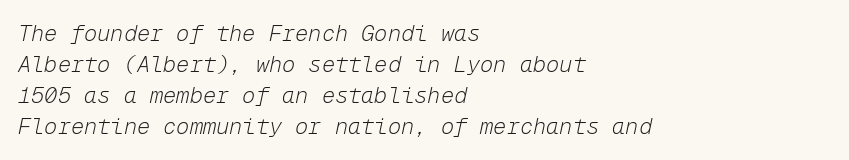
Q: Is the text bold? A: No.
Q: Is the text italic (slanted)? A: Yes, it leans right by about 12 degrees.
Q: Is the text underlined? A: No.
Q: How is the paragraph aligned? A: Left-aligned.
Q: Is the spacing between letters normal or unusually wide? A: Normal.
Q: Is the spacing between lines tight, normal or loose? A: Normal.
